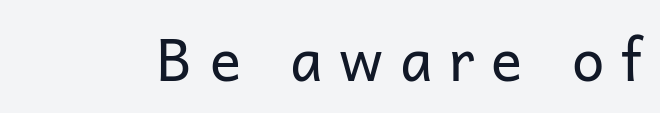
{"serif": "no", "italic": "no", "bold": "no", "weight": "regular", "width": "normal", "stroke_contrast": "low", "x_height": "medium", "monospaced": "no", "underline": "no", "letter_spacing": "wide", "letter_spacing_em": 0.29, "glyph_px": 58}
